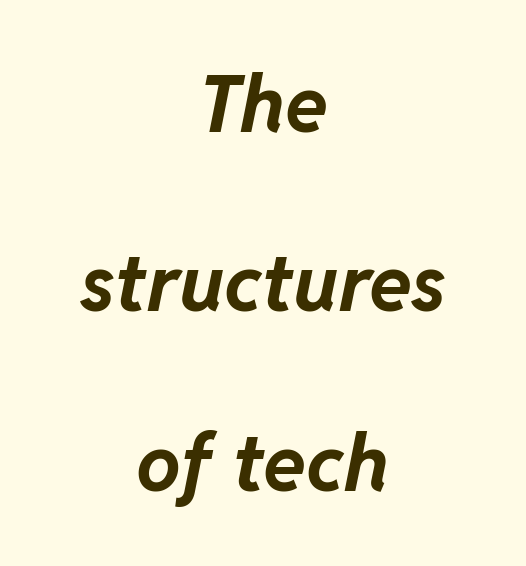
{"italic": "yes", "lean": "right", "slant_degrees": 11, "bold": "yes", "weight": "bold", "width": "normal", "stroke_contrast": "low", "x_height": "medium", "monospaced": "no", "underline": "no", "align": "center", "line_spacing": "loose", "line_spacing_ratio": 2.27, "letter_spacing": "normal", "letter_spacing_em": 0.0, "glyph_px": 79}
